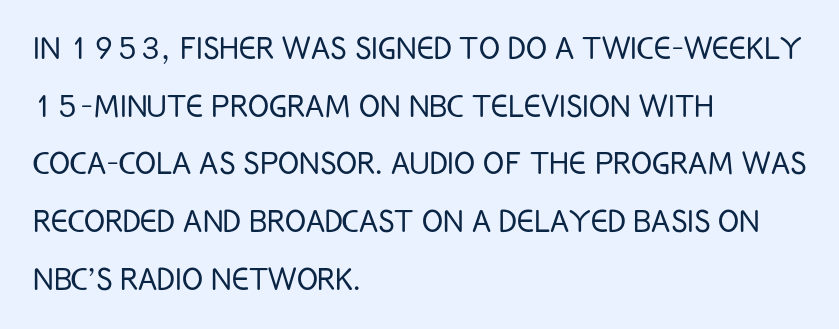
{"serif": "no", "italic": "no", "bold": "no", "weight": "light", "width": "condensed", "stroke_contrast": "low", "x_height": "large", "monospaced": "no", "underline": "no", "align": "left", "line_spacing": "normal", "line_spacing_ratio": 1.48, "letter_spacing": "normal", "letter_spacing_em": 0.0, "glyph_px": 39}
